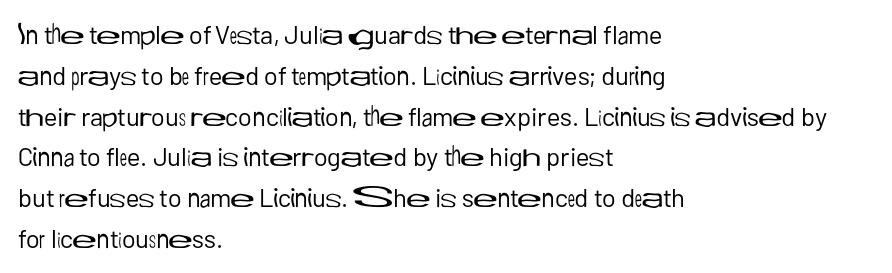
Q: Is the text bold? A: No.
Q: Is the text italic (slanted)? A: No, it is upright.
Q: Is the text underlined? A: No.
Q: How is the paragraph aligned? A: Left-aligned.
Q: Is the spacing between letters normal or unusually wide? A: Normal.
Q: Is the spacing between lines tight, normal or loose? A: Normal.
